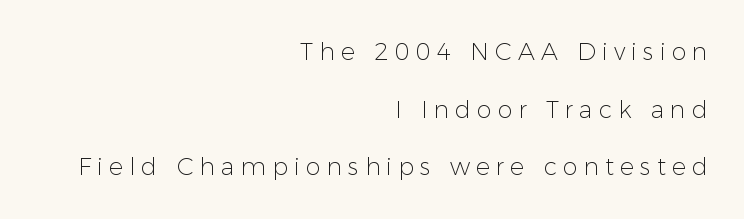
Q: Is the text bold? A: No.
Q: Is the text italic (slanted)? A: No, it is upright.
Q: Is the text underlined? A: No.
Q: How is the paragraph aligned? A: Right-aligned.
Q: Is the spacing between letters normal or unusually wide? A: Unusually wide.
Q: Is the spacing between lines tight, normal or loose? A: Loose.
